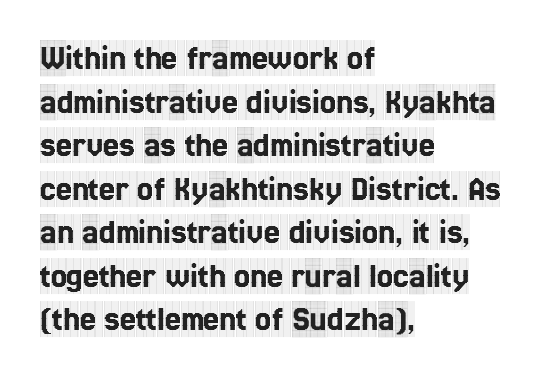
Is this a fixed-width face? No — the glyphs have proportional, varying widths. Each letter's strokes conclude with small projecting serifs. The area under the type is left untouched. The lettering holds an erect, upright posture throughout.
